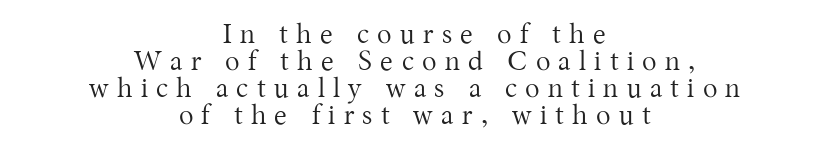
The image shows 27 px text type, upright; set centered, tight line spacing (1.0x), unusually wide letter spacing (+0.31 em), not underlined.
